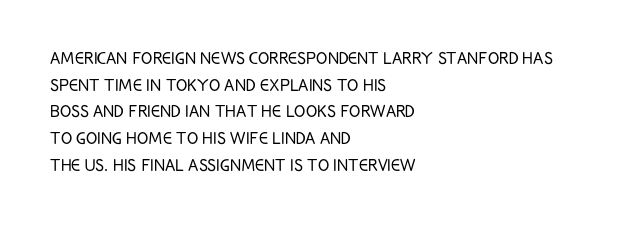
Q: Is the text bold? A: No.
Q: Is the text italic (slanted)? A: No, it is upright.
Q: Is the text underlined? A: No.
Q: How is the paragraph aligned? A: Left-aligned.
Q: Is the spacing between letters normal or unusually wide? A: Normal.
Q: Is the spacing between lines tight, normal or loose? A: Normal.
